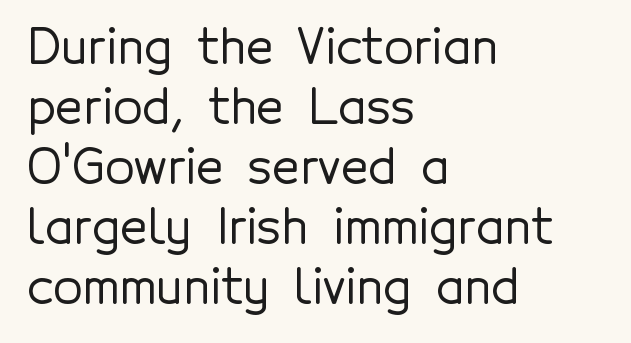
Q: Is the text italic (slanted)? A: No, it is upright.
Q: Is the typeface a serif or a sans-serif typeface? A: Sans-serif.
Q: Is the text underlined? A: No.
Q: How is the paragraph aligned? A: Left-aligned.
Q: Is the spacing between letters normal or unusually wide? A: Normal.
Q: Is the spacing between lines tight, normal or loose? A: Normal.
Q: Width (condensed, normal, or wide)? A: Normal.
Q: x-height? A: Medium.
Q: Monospaced? A: No.
